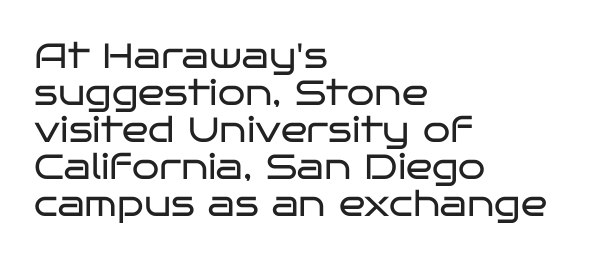
Successive baselines arrive quickly, one right under another. Notice how the stems are strictly vertical — no italics here. This reads as an unemphasized weight, regular at the heaviest. Serif or sans? Sans — the stroke terminals are bare. This sample uses plain, unmodified letter spacing.
